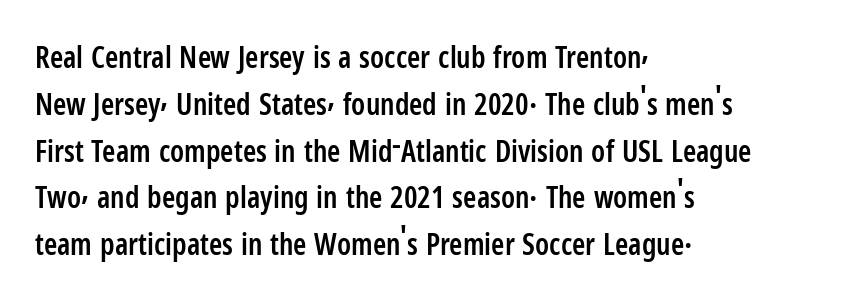
The lines in this sample share a left origin and differ only in where they stop. Students, note that the glyphs here touch the page at normal intervals. Vertical strokes here are truly vertical. The passage shown is semibold, sitting just below true bold.
